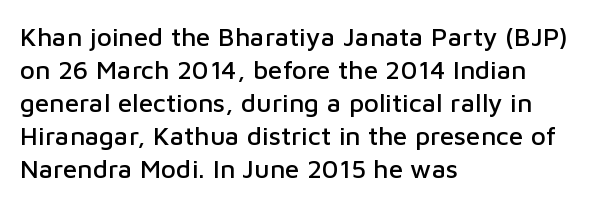
The foot of each line stays bare and open. Leading matches the norm, producing a regular column. The paragraph shown leans on its left margin. The gaps between neighbouring characters are ordinary and unremarkable. Italic? Not at all — the glyphs are vertical.
